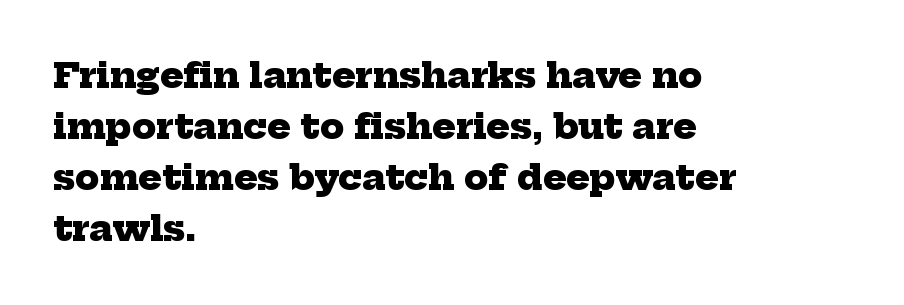
The image shows 35 px heavy serif type; set left-aligned, normal line spacing (1.46x), normal letter spacing, not underlined; low stroke contrast and a medium x-height.
